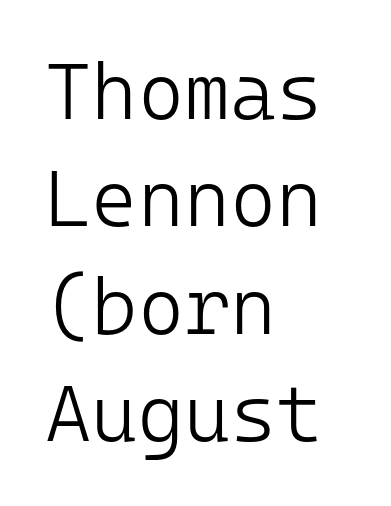
Q: Is the text bold? A: No.
Q: Is the text italic (slanted)? A: No, it is upright.
Q: Is the typeface a serif or a sans-serif typeface? A: Sans-serif.
Q: Is the text underlined? A: No.
Q: How is the paragraph aligned? A: Left-aligned.
Q: Is the spacing between letters normal or unusually wide? A: Normal.
Q: Is the spacing between lines tight, normal or loose? A: Normal.
Q: Width (condensed, normal, or wide)? A: Normal.
Q: Stroke contrast? A: Low.
Q: x-height? A: Medium.
Q: Monospaced? A: Yes.
